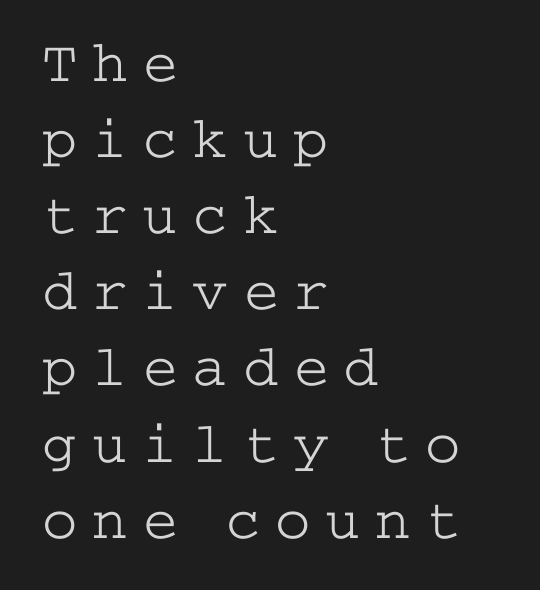
Q: Is the text bold? A: No.
Q: Is the text italic (slanted)? A: No, it is upright.
Q: Is the typeface a serif or a sans-serif typeface? A: Serif.
Q: Is the text underlined? A: No.
Q: How is the paragraph aligned? A: Left-aligned.
Q: Is the spacing between letters normal or unusually wide? A: Unusually wide.
Q: Is the spacing between lines tight, normal or loose? A: Normal.
Q: Width (condensed, normal, or wide)? A: Wide.
Q: Stroke contrast? A: Low.
Q: x-height? A: Medium.
